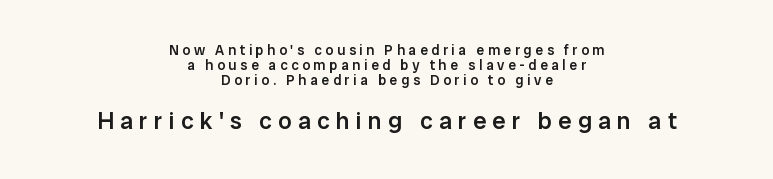
Words float on clear page, feet unadorned. Does the bottom block carry the larger type? Yes, it does. Ordinary non-slanted type is in use. The strokes are fattened partway — semibold, not bold. Words appear elongated and porous because spacing is wide.
